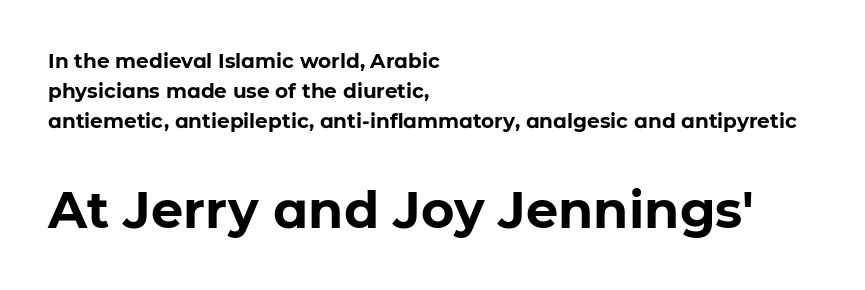
Q: Is the text bold? A: Yes.
Q: Is the text italic (slanted)? A: No, it is upright.
Q: Is the typeface a serif or a sans-serif typeface? A: Sans-serif.
Q: Is the text underlined? A: No.
Q: How is the paragraph aligned? A: Left-aligned.
Q: Is the spacing between letters normal or unusually wide? A: Normal.
Q: Is the spacing between lines tight, normal or loose? A: Normal.
Q: Which block of text is set in a larger size, the first (top) or the second (bottom)? A: The second (bottom) one.
Q: Width (condensed, normal, or wide)? A: Normal.
Q: Stroke contrast? A: Low.
Q: x-height? A: Medium.
Q: Monospaced? A: No.
